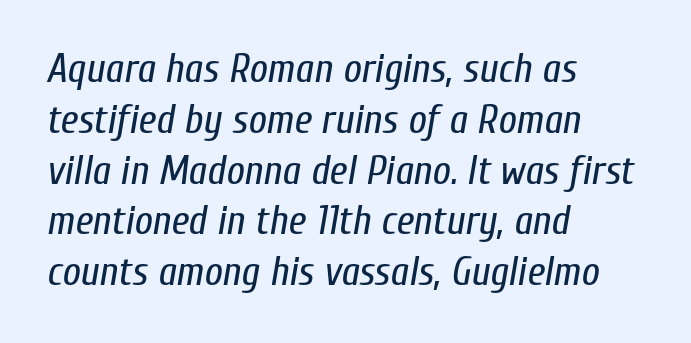
Rows of type keep a routine distance in the vertical direction. Compared with a centered layout, this one pins lines to the left instead. Compared with ordinary roman type, these characters are visibly tilted. Unmarked baselines from the first word to the last. The letters sit at their default tracking, neither squeezed nor spread. A quiet, ordinary-to-light weight characterises the typeface.
